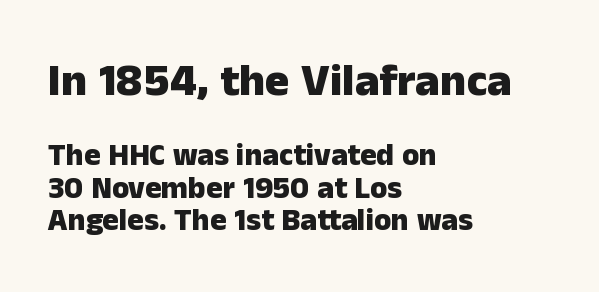
The image shows 46 px heavy sans-serif type, upright; set left-aligned, tight line spacing (1.05x), normal letter spacing, not underlined; the first (top) block is 1.48x larger; low stroke contrast and a medium x-height.
